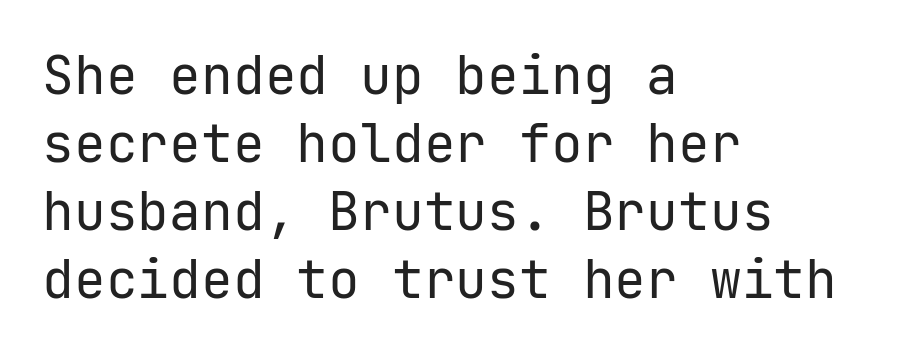
{"serif": "no", "italic": "no", "bold": "no", "weight": "regular", "width": "normal", "stroke_contrast": "low", "x_height": "medium", "monospaced": "yes", "underline": "no", "align": "left", "line_spacing": "normal", "line_spacing_ratio": 1.28, "letter_spacing": "normal", "letter_spacing_em": 0.0, "glyph_px": 53}
